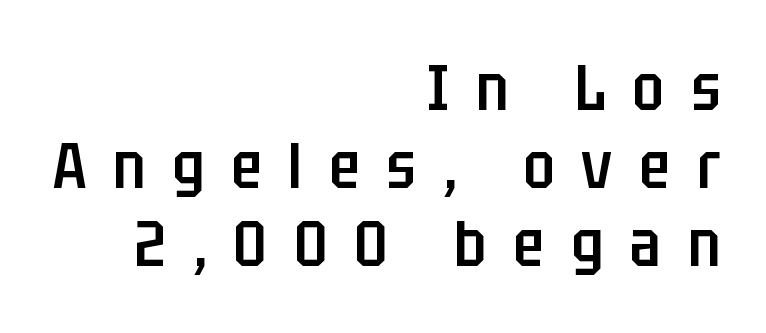
{"serif": "no", "italic": "no", "bold": "semi", "weight": "semibold", "width": "condensed", "stroke_contrast": "low", "x_height": "large", "monospaced": "no", "underline": "no", "align": "right", "line_spacing_ratio": 1.22, "letter_spacing": "wide", "letter_spacing_em": 0.42, "glyph_px": 64}
